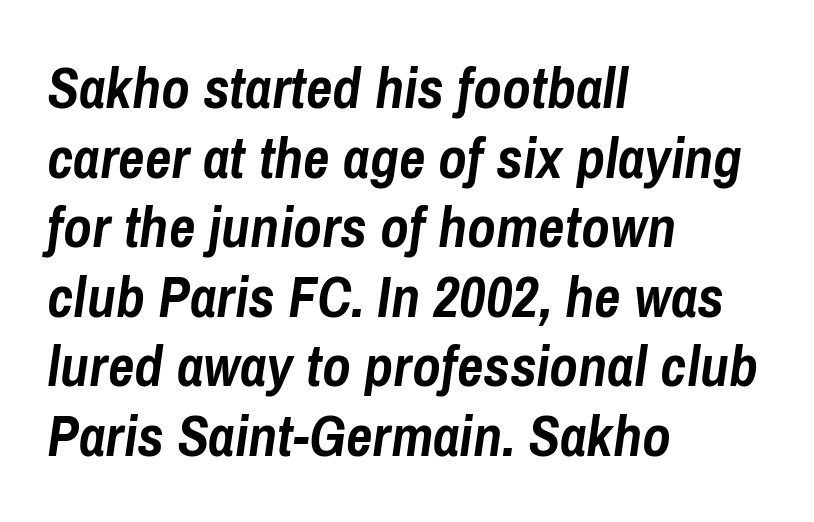
The image shows 58 px semibold, condensed type, italic (leaning right); set left-aligned, line spacing 1.2x, normal letter spacing, not underlined; low stroke contrast and a medium x-height.
